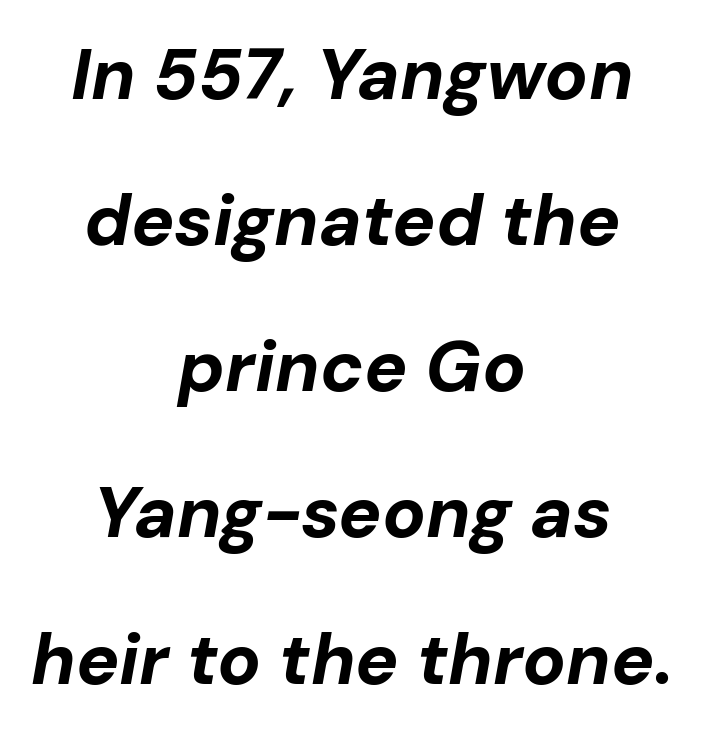
The image shows 72 px bold type, italic (leaning right); set centered, loose line spacing (2.03x), normal letter spacing, not underlined; low stroke contrast and a medium x-height.
